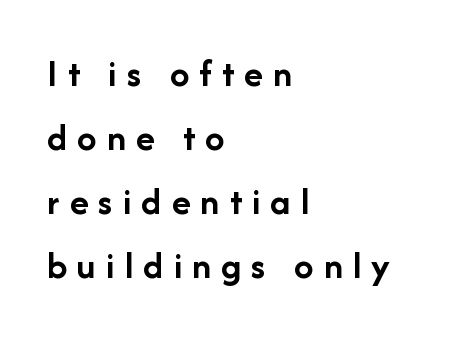
Q: Is the text bold? A: Yes.
Q: Is the text italic (slanted)? A: No, it is upright.
Q: Is the typeface a serif or a sans-serif typeface? A: Sans-serif.
Q: Is the text underlined? A: No.
Q: How is the paragraph aligned? A: Left-aligned.
Q: Is the spacing between letters normal or unusually wide? A: Unusually wide.
Q: Is the spacing between lines tight, normal or loose? A: Normal.
Q: Width (condensed, normal, or wide)? A: Normal.
Q: Stroke contrast? A: Low.
Q: x-height? A: Medium.
Q: Monospaced? A: No.
